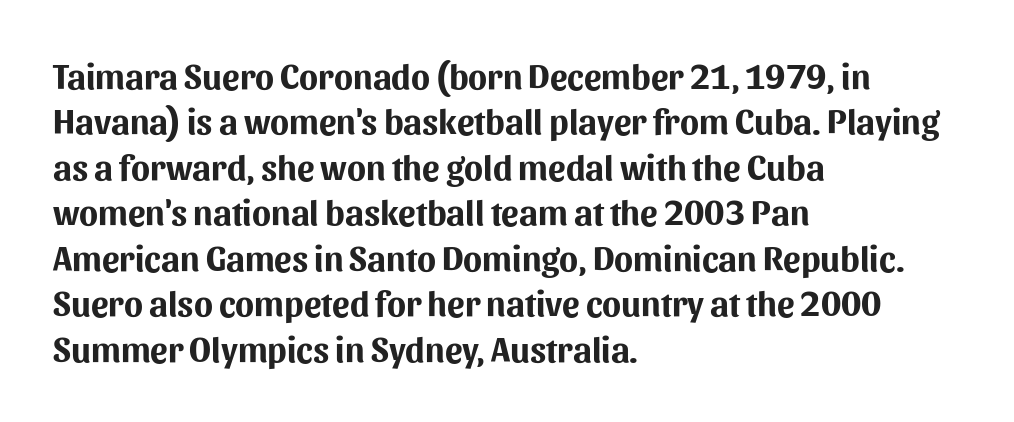
The image shows 35 px bold sans-serif type, upright; set left-aligned, normal line spacing (1.3x), normal letter spacing, not underlined; medium stroke contrast and a medium x-height.
